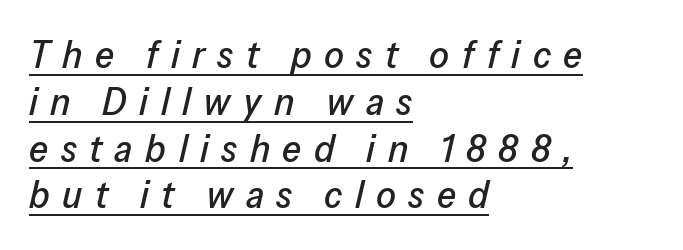
{"italic": "yes", "lean": "right", "slant_degrees": 13, "width": "normal", "stroke_contrast": "low", "x_height": "medium", "monospaced": "no", "underline": "yes", "align": "left", "line_spacing_ratio": 1.2, "letter_spacing": "wide", "letter_spacing_em": 0.32, "glyph_px": 39}
